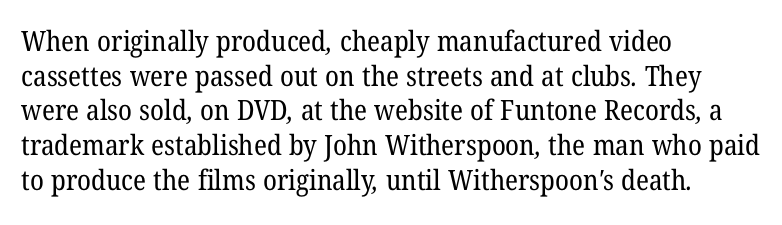
{"serif": "yes", "bold": "no", "weight": "regular", "width": "normal", "stroke_contrast": "low", "x_height": "medium", "monospaced": "no", "underline": "no", "align": "left", "line_spacing_ratio": 1.24, "letter_spacing": "normal", "letter_spacing_em": 0.0, "glyph_px": 28}
